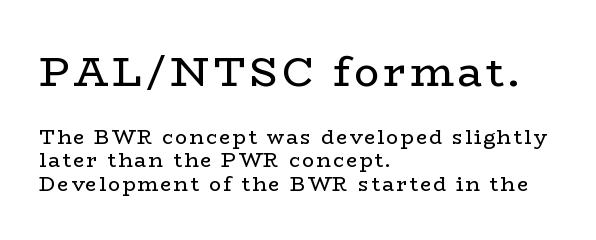
The font sits on the lighter half of the weight spectrum, regular included. Proportional: the letters do not fall into vertical columns. The space beneath each line is pristine and unruled. Does the lettering tilt? It doesn't — this is upright. Character size in the leading block exceeds that of the trailing block. These lines are set flush left with a ragged right edge.
